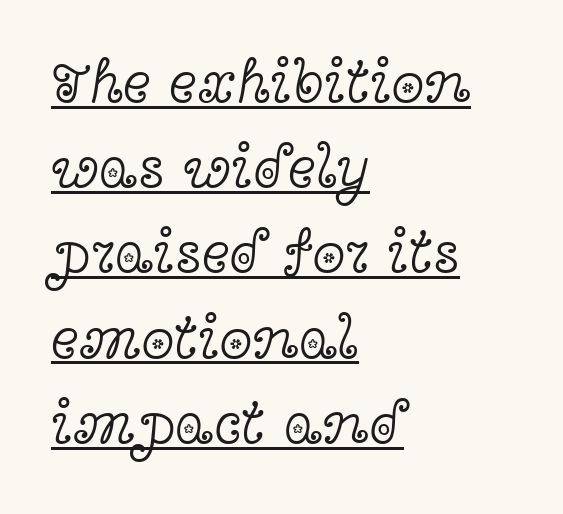
The image shows 60 px light, wide serif type; set left-aligned, normal line spacing (1.42x), normal letter spacing, underlined; a medium x-height.
